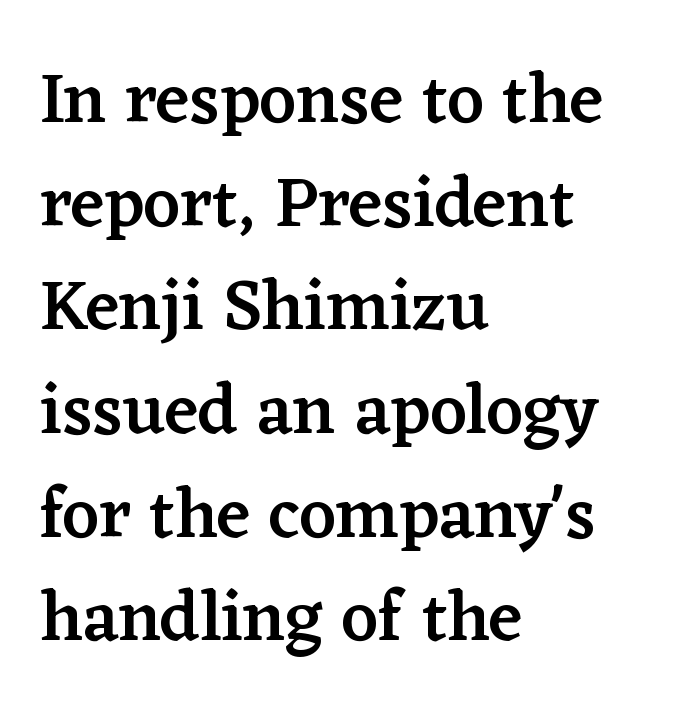
The image shows 71 px semibold serif type, upright; set left-aligned, normal line spacing (1.46x), normal letter spacing, not underlined; low stroke contrast and a medium x-height.
